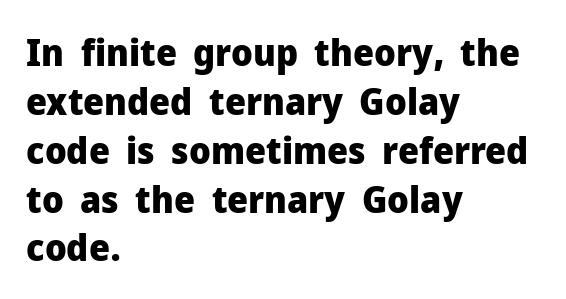
Q: Is the text bold? A: Yes.
Q: Is the text italic (slanted)? A: No, it is upright.
Q: Is the typeface a serif or a sans-serif typeface? A: Sans-serif.
Q: Is the text underlined? A: No.
Q: How is the paragraph aligned? A: Left-aligned.
Q: Is the spacing between letters normal or unusually wide? A: Normal.
Q: Is the spacing between lines tight, normal or loose? A: Normal.
Q: Width (condensed, normal, or wide)? A: Normal.
Q: Stroke contrast? A: Low.
Q: x-height? A: Medium.
Q: Monospaced? A: No.
